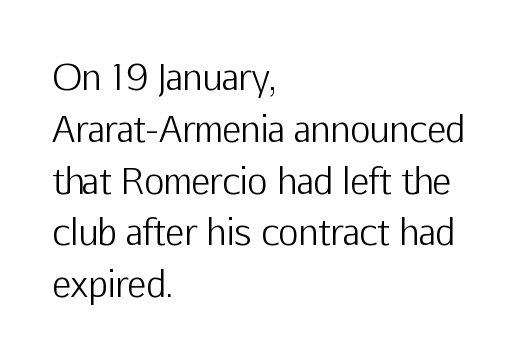
The image shows 35 px light sans-serif type, upright; set left-aligned, normal line spacing (1.48x), normal letter spacing, not underlined; low stroke contrast and a medium x-height.
